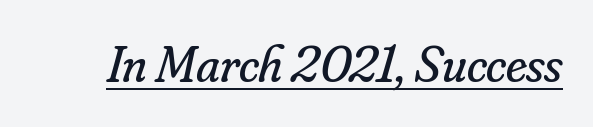
{"serif": "yes", "italic": "yes", "lean": "right", "slant_degrees": 16, "bold": "no", "weight": "regular", "width": "normal", "stroke_contrast": "low", "x_height": "small", "monospaced": "no", "underline": "yes", "letter_spacing": "normal", "letter_spacing_em": 0.0, "glyph_px": 52}
